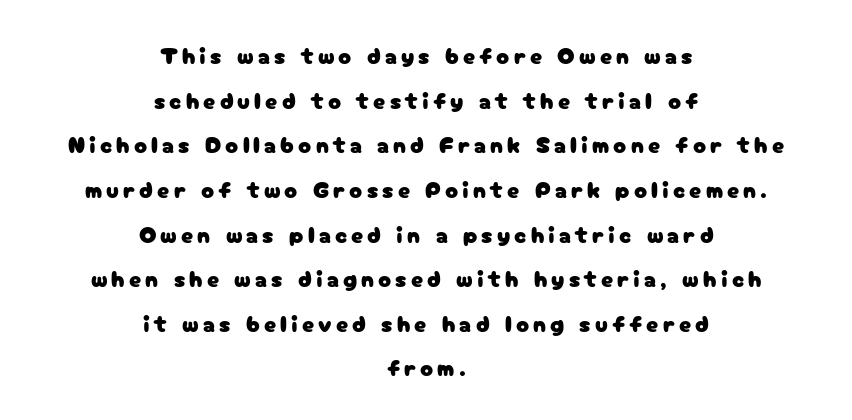
{"italic": "no", "underline": "no", "align": "center", "line_spacing_ratio": 1.86, "glyph_px": 24}
